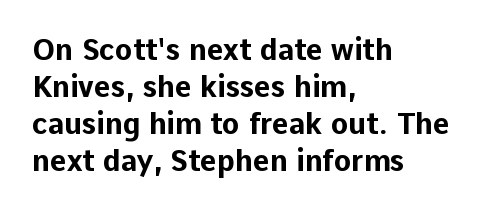
{"serif": "no", "italic": "no", "bold": "yes", "weight": "bold", "width": "normal", "stroke_contrast": "low", "x_height": "medium", "monospaced": "no", "underline": "no", "align": "left", "line_spacing": "normal", "line_spacing_ratio": 1.28, "letter_spacing": "normal", "letter_spacing_em": 0.0, "glyph_px": 29}
